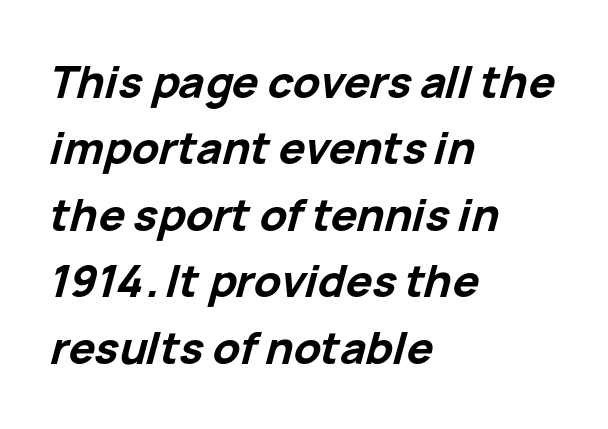
{"italic": "yes", "lean": "right", "slant_degrees": 15, "bold": "yes", "weight": "bold", "width": "normal", "stroke_contrast": "low", "x_height": "medium", "monospaced": "no", "underline": "no", "align": "left", "line_spacing": "normal", "line_spacing_ratio": 1.51, "letter_spacing": "normal", "letter_spacing_em": 0.0, "glyph_px": 44}
